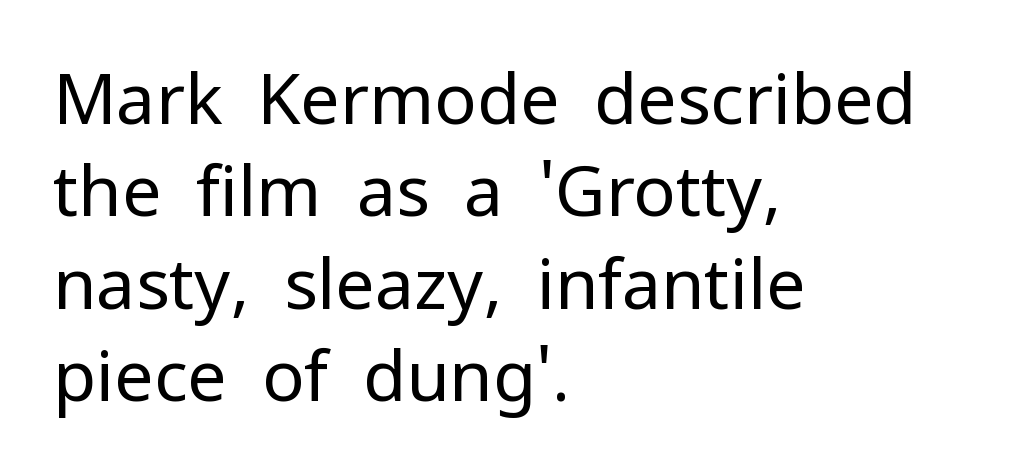
The image shows 70 px regular-weight sans-serif type, upright; set left-aligned, normal line spacing (1.32x), normal letter spacing, not underlined; low stroke contrast and a medium x-height.
